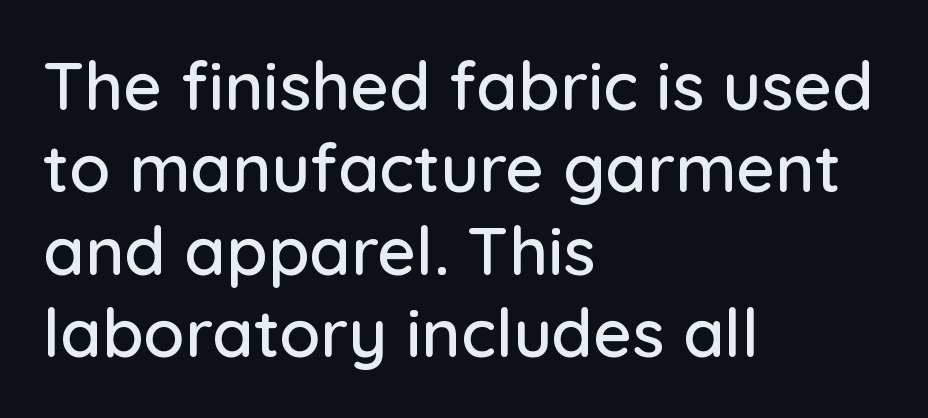
One-word summary of the alignment: left. Each letter's strokes conclude bluntly, with no projecting serifs. Note the varied advance widths — an 'i' is clearly narrower than an 'm'. If you drew a line through each stem, it would be perfectly vertical.
